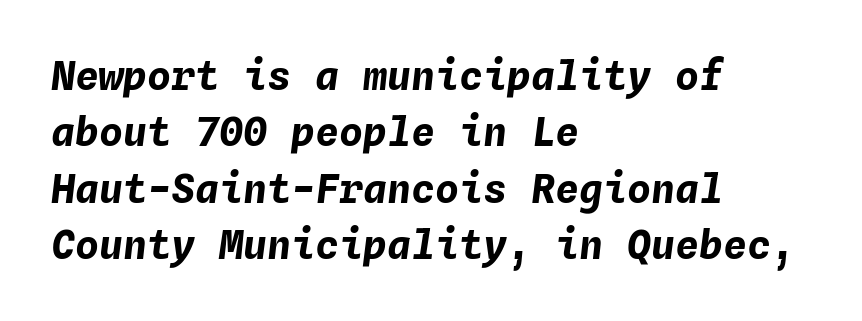
Q: Is the text bold? A: Yes.
Q: Is the text italic (slanted)? A: Yes, it leans right by about 4 degrees.
Q: Is the text underlined? A: No.
Q: How is the paragraph aligned? A: Left-aligned.
Q: Is the spacing between letters normal or unusually wide? A: Normal.
Q: Is the spacing between lines tight, normal or loose? A: Normal.
Q: Width (condensed, normal, or wide)? A: Normal.
Q: Stroke contrast? A: Low.
Q: x-height? A: Medium.
Q: Monospaced? A: Yes.
